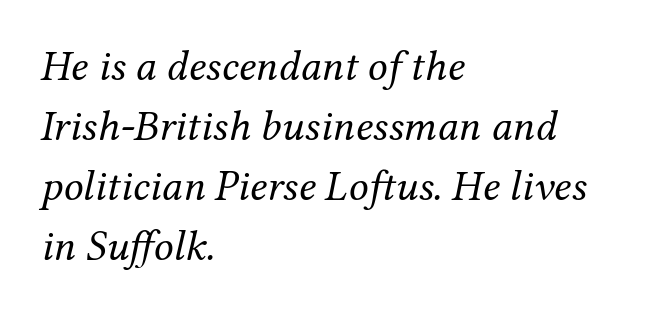
The image shows 44 px regular-weight serif type, italic (leaning right); set left-aligned, normal line spacing (1.36x), normal letter spacing, not underlined; medium stroke contrast and a medium x-height.
